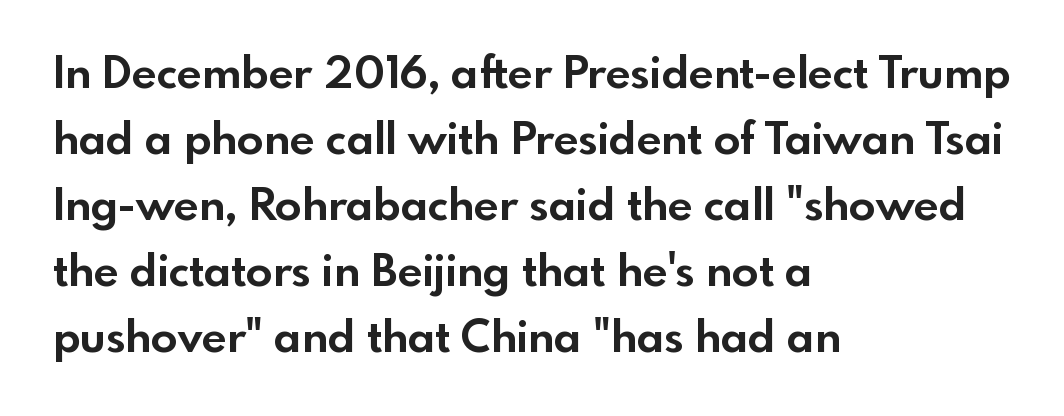
{"serif": "no", "italic": "no", "bold": "yes", "weight": "bold", "width": "normal", "x_height": "small", "monospaced": "no", "underline": "no", "align": "left", "line_spacing": "normal", "line_spacing_ratio": 1.5, "letter_spacing": "normal", "letter_spacing_em": 0.0, "glyph_px": 44}
